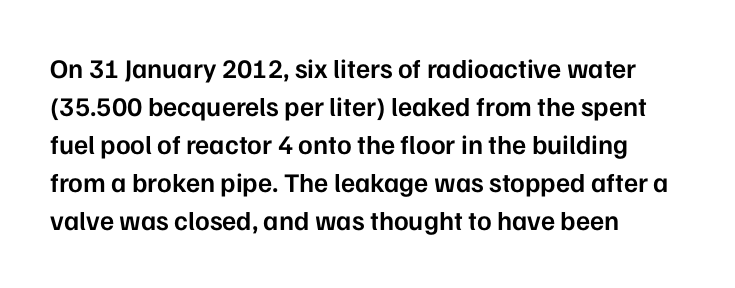
The image shows 27 px text type, upright; set left-aligned, normal line spacing (1.41x), normal letter spacing, not underlined.
